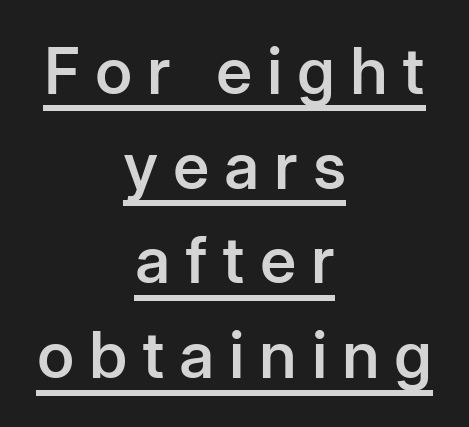
Q: Is the text bold? A: Semi-bold.
Q: Is the text italic (slanted)? A: No, it is upright.
Q: Is the typeface a serif or a sans-serif typeface? A: Sans-serif.
Q: Is the text underlined? A: Yes.
Q: How is the paragraph aligned? A: Centered.
Q: Is the spacing between letters normal or unusually wide? A: Unusually wide.
Q: Is the spacing between lines tight, normal or loose? A: Normal.
Q: Width (condensed, normal, or wide)? A: Normal.
Q: Stroke contrast? A: Low.
Q: x-height? A: Medium.
Q: Monospaced? A: No.
